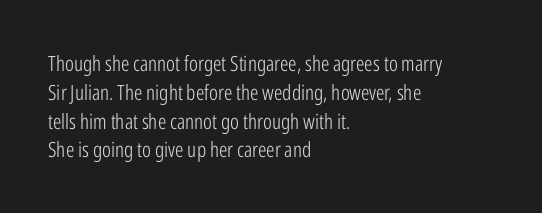
{"italic": "no", "bold": "no", "underline": "no", "align": "left", "line_spacing": "normal", "line_spacing_ratio": 1.37, "letter_spacing": "normal", "letter_spacing_em": 0.0, "glyph_px": 21}
